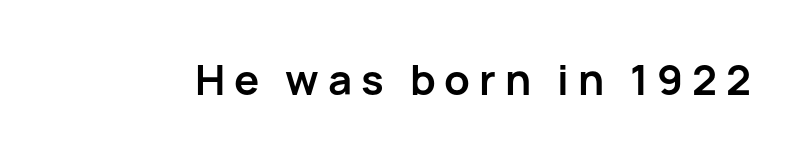
The image shows 42 px semibold sans-serif type, upright; set unusually wide letter spacing (+0.21 em), not underlined; low stroke contrast and a medium x-height.
